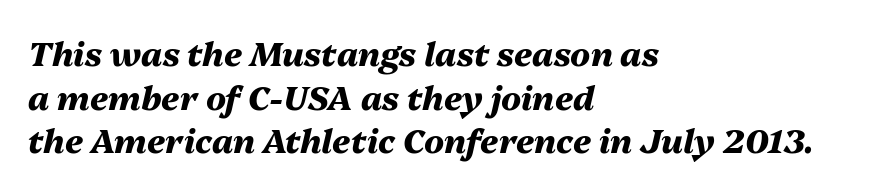
{"italic": "yes", "lean": "right", "slant_degrees": 13, "bold": "yes", "weight": "heavy", "width": "normal", "stroke_contrast": "medium", "x_height": "medium", "monospaced": "no", "underline": "no", "align": "left", "line_spacing": "normal", "line_spacing_ratio": 1.32, "letter_spacing": "normal", "letter_spacing_em": 0.0, "glyph_px": 33}
